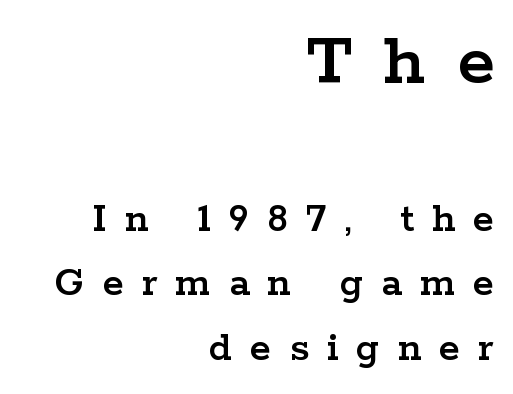
Q: Is the text italic (slanted)? A: No, it is upright.
Q: Is the typeface a serif or a sans-serif typeface? A: Serif.
Q: Is the text underlined? A: No.
Q: How is the paragraph aligned? A: Right-aligned.
Q: Is the spacing between letters normal or unusually wide? A: Unusually wide.
Q: Is the spacing between lines tight, normal or loose? A: Normal.
Q: Which block of text is set in a larger size, the first (top) or the second (bottom)? A: The first (top) one.
Q: Width (condensed, normal, or wide)? A: Wide.
Q: Stroke contrast? A: Low.
Q: x-height? A: Medium.
Q: Monospaced? A: No.
